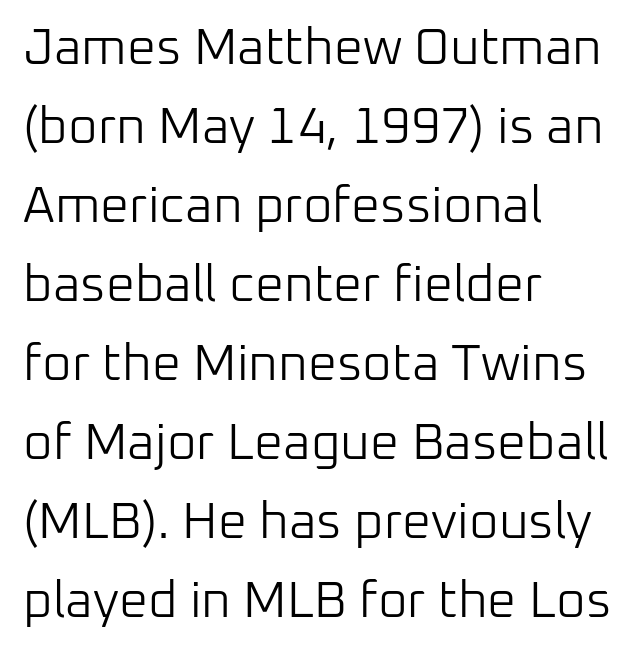
Q: Is the text bold? A: No.
Q: Is the text italic (slanted)? A: No, it is upright.
Q: Is the typeface a serif or a sans-serif typeface? A: Sans-serif.
Q: Is the text underlined? A: No.
Q: How is the paragraph aligned? A: Left-aligned.
Q: Is the spacing between letters normal or unusually wide? A: Normal.
Q: Is the spacing between lines tight, normal or loose? A: Normal.
Q: Width (condensed, normal, or wide)? A: Normal.
Q: Stroke contrast? A: Low.
Q: x-height? A: Medium.
Q: Monospaced? A: No.
